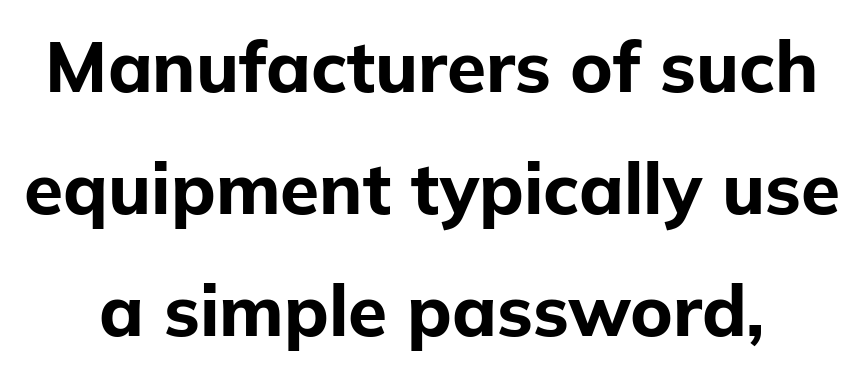
{"serif": "no", "italic": "no", "bold": "yes", "weight": "bold", "width": "normal", "stroke_contrast": "low", "x_height": "medium", "monospaced": "no", "underline": "no", "line_spacing_ratio": 1.72, "letter_spacing": "normal", "letter_spacing_em": 0.0, "glyph_px": 71}
